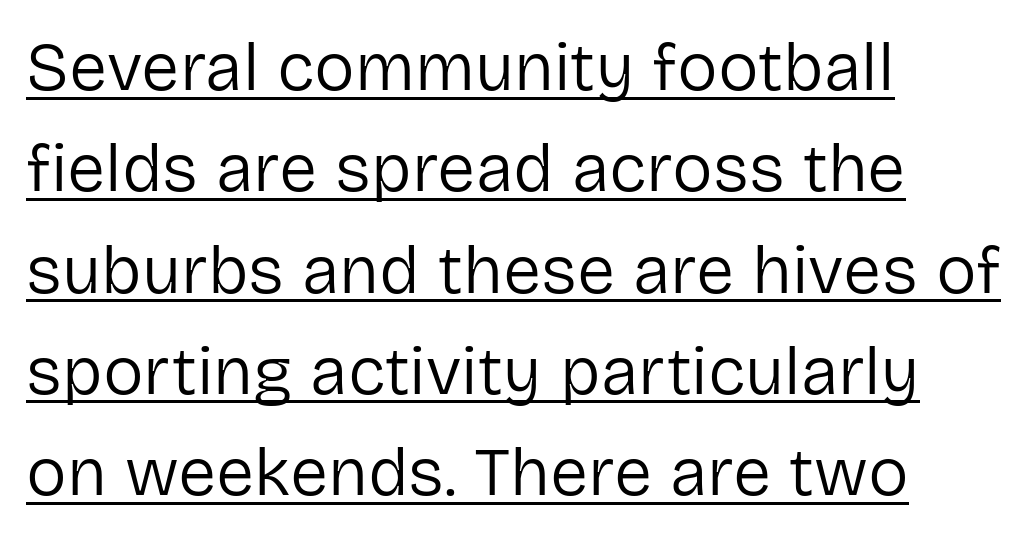
When letters stand straight like this, we call the style roman or upright. What decoration does the sample have? An underline. All the whitespace from short lines collects on the right. Nope, no serifs anywhere on these letters.
